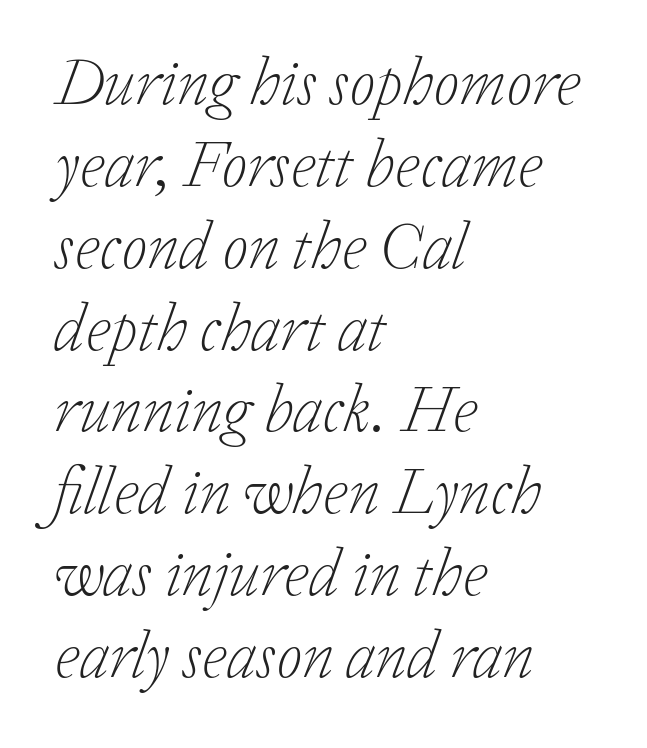
Q: Is the text bold? A: No.
Q: Is the text italic (slanted)? A: Yes, it leans right by about 20 degrees.
Q: Is the typeface a serif or a sans-serif typeface? A: Serif.
Q: Is the text underlined? A: No.
Q: How is the paragraph aligned? A: Left-aligned.
Q: Is the spacing between letters normal or unusually wide? A: Normal.
Q: Width (condensed, normal, or wide)? A: Normal.
Q: Stroke contrast? A: Low.
Q: x-height? A: Medium.
Q: Monospaced? A: No.
